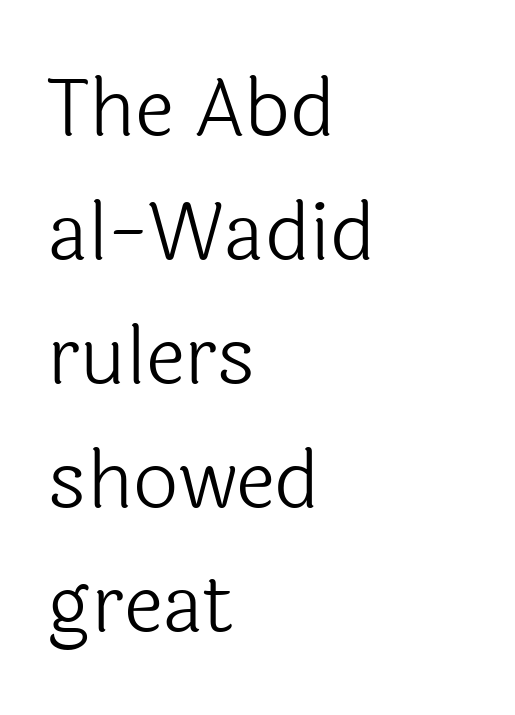
The type sits square on the baseline with zero lean. Short and long lines alike share a common starting point at left. The letters advance in unequal steps, a hallmark of proportional type. The line-height multiplier appears to be the usual default. The letters carry no serifs — their stems end cleanly without finishing strokes. Heaviness? Minimal to ordinary, like unemphasized prose.
